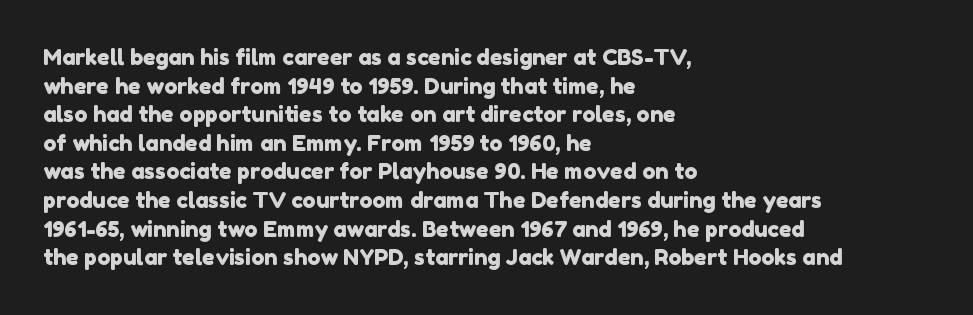
{"underline": "no", "align": "left", "line_spacing": "normal", "line_spacing_ratio": 1.3, "letter_spacing": "normal", "letter_spacing_em": 0.0, "glyph_px": 22}
